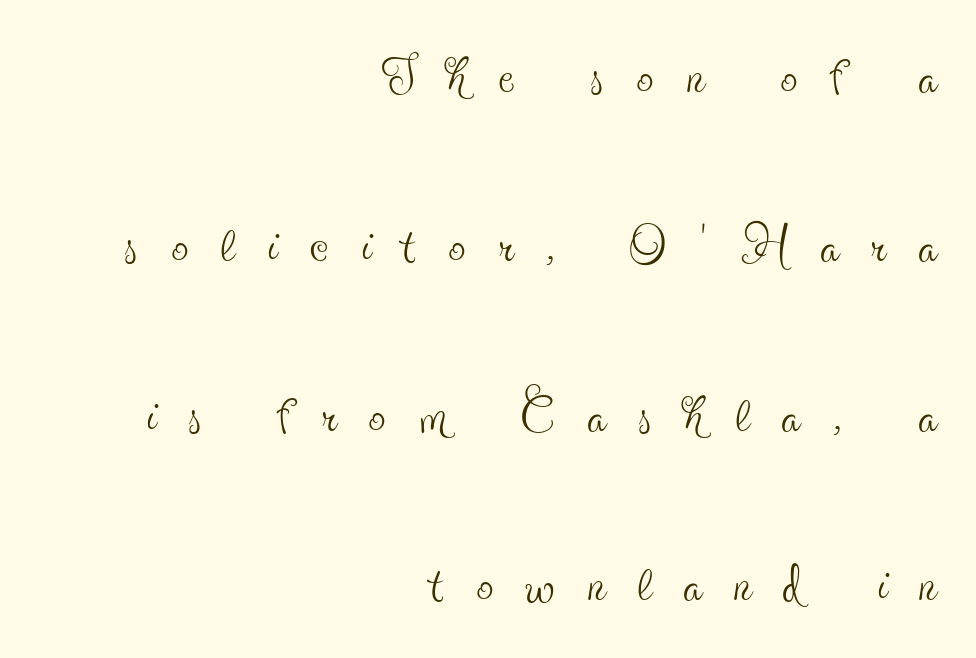
The image shows 68 px thin, condensed serif type; set right-aligned, loose line spacing (2.49x), unusually wide letter spacing (+0.48 em), not underlined; a small x-height.
